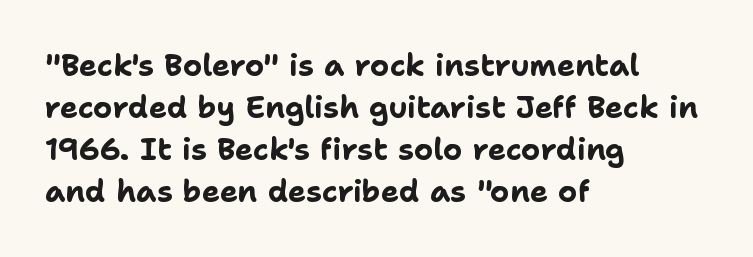
Q: Is the text bold? A: Yes.
Q: Is the text italic (slanted)? A: No, it is upright.
Q: Is the typeface a serif or a sans-serif typeface? A: Sans-serif.
Q: Is the text underlined? A: No.
Q: How is the paragraph aligned? A: Left-aligned.
Q: Is the spacing between letters normal or unusually wide? A: Normal.
Q: Is the spacing between lines tight, normal or loose? A: Normal.
Q: Width (condensed, normal, or wide)? A: Normal.
Q: Stroke contrast? A: Low.
Q: x-height? A: Medium.
Q: Monospaced? A: No.
